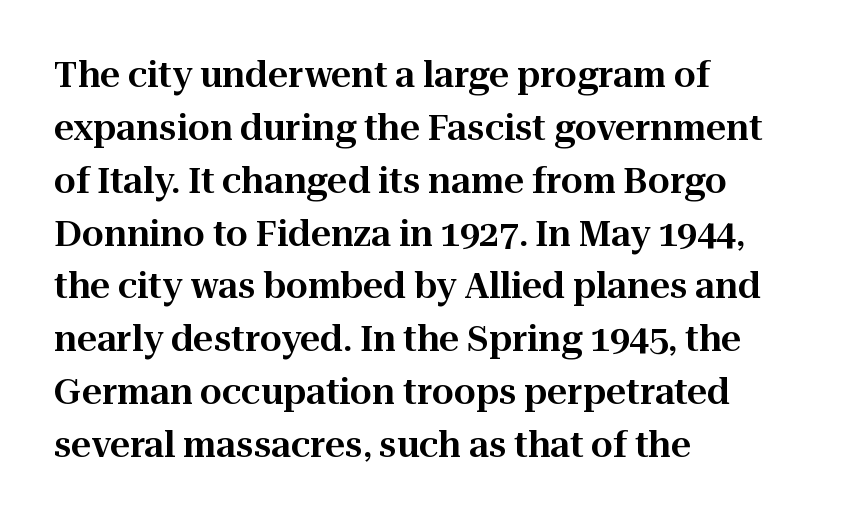
The type family on display is of the serif kind. In terms of leading, this rendering sits right in the middle. Posture: vertical. Only glyphs here, with clear space below each row. Does the copy run flush right? No — it runs flush left. The horizontal fit of the characters is conventional and even.
